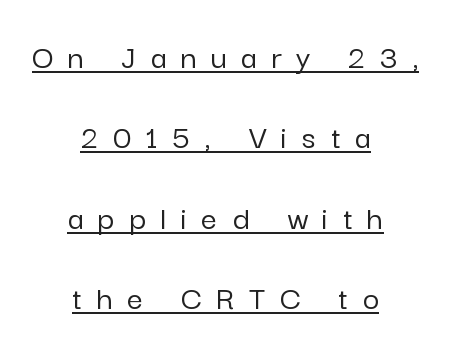
Q: Is the text italic (slanted)? A: No, it is upright.
Q: Is the typeface a serif or a sans-serif typeface? A: Sans-serif.
Q: Is the text underlined? A: Yes.
Q: How is the paragraph aligned? A: Centered.
Q: Is the spacing between letters normal or unusually wide? A: Unusually wide.
Q: Is the spacing between lines tight, normal or loose? A: Loose.
Q: Width (condensed, normal, or wide)? A: Normal.
Q: Stroke contrast? A: Low.
Q: x-height? A: Medium.
Q: Monospaced? A: No.
